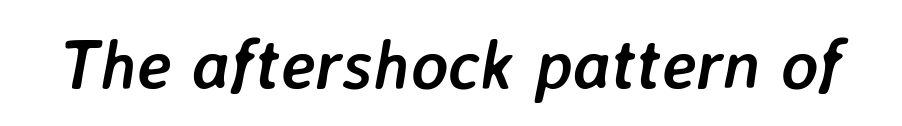
{"italic": "yes", "lean": "right", "slant_degrees": 7, "bold": "yes", "weight": "semibold", "width": "normal", "stroke_contrast": "low", "x_height": "medium", "monospaced": "no", "underline": "no", "letter_spacing": "normal", "letter_spacing_em": 0.0, "glyph_px": 70}
